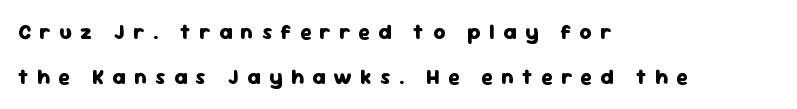
The image shows 21 px bold type, upright; set left-aligned, loose line spacing (2.13x), unusually wide letter spacing (+0.4 em), not underlined.
